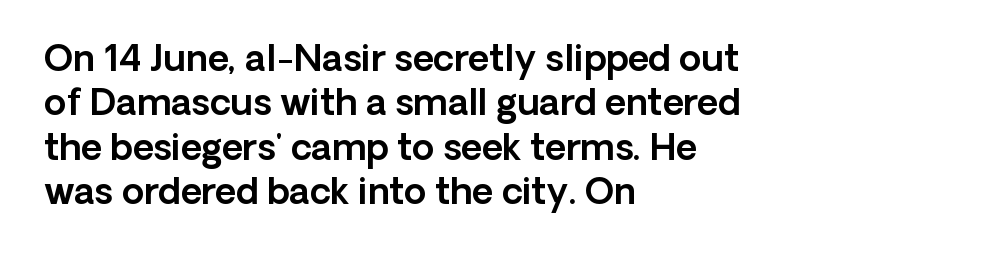
Q: Is the text italic (slanted)? A: No, it is upright.
Q: Is the typeface a serif or a sans-serif typeface? A: Sans-serif.
Q: Is the text underlined? A: No.
Q: How is the paragraph aligned? A: Left-aligned.
Q: Is the spacing between letters normal or unusually wide? A: Normal.
Q: Width (condensed, normal, or wide)? A: Normal.
Q: x-height? A: Medium.
Q: Monospaced? A: No.
